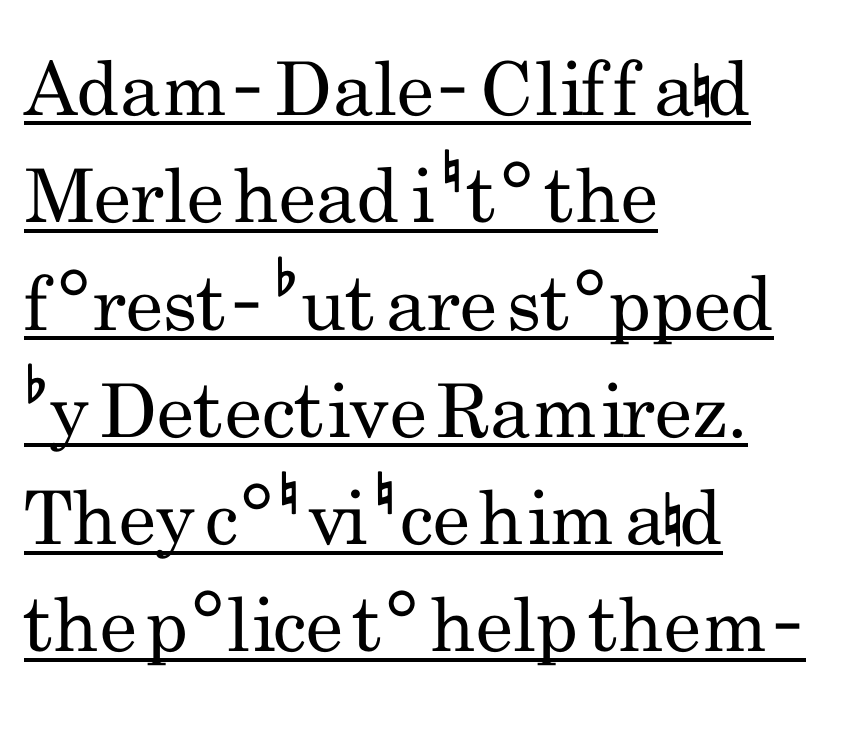
Q: Is the text bold? A: No.
Q: Is the text italic (slanted)? A: No, it is upright.
Q: Is the typeface a serif or a sans-serif typeface? A: Sans-serif.
Q: Is the text underlined? A: Yes.
Q: How is the paragraph aligned? A: Left-aligned.
Q: Is the spacing between letters normal or unusually wide? A: Normal.
Q: Is the spacing between lines tight, normal or loose? A: Normal.
Q: Width (condensed, normal, or wide)? A: Condensed.
Q: Stroke contrast? A: Low.
Q: x-height? A: Small.
Q: Monospaced? A: No.
